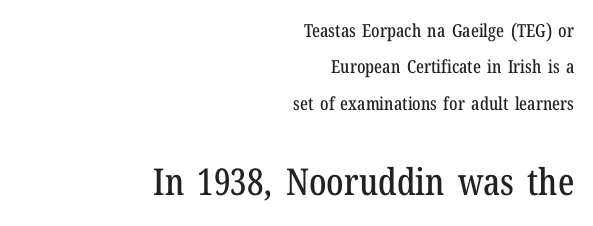
The image shows 37 px condensed serif type, upright; set right-aligned, loose line spacing (2.02x), normal letter spacing, not underlined; the second (bottom) block is 2.06x larger; low stroke contrast and a medium x-height.
